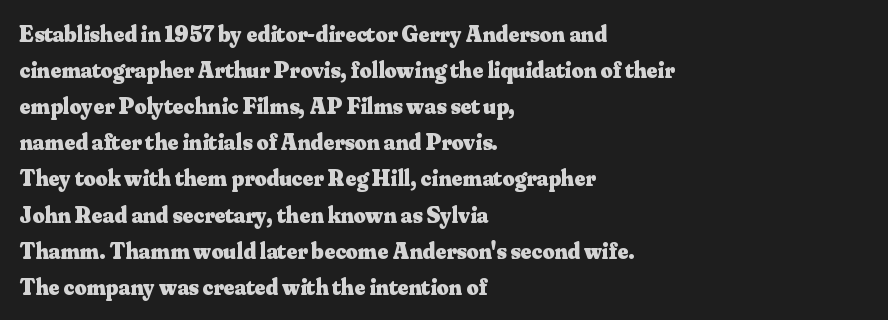
{"italic": "no", "bold": "yes", "underline": "no", "align": "left", "line_spacing": "normal", "line_spacing_ratio": 1.57, "letter_spacing": "normal", "letter_spacing_em": 0.0, "glyph_px": 23}
